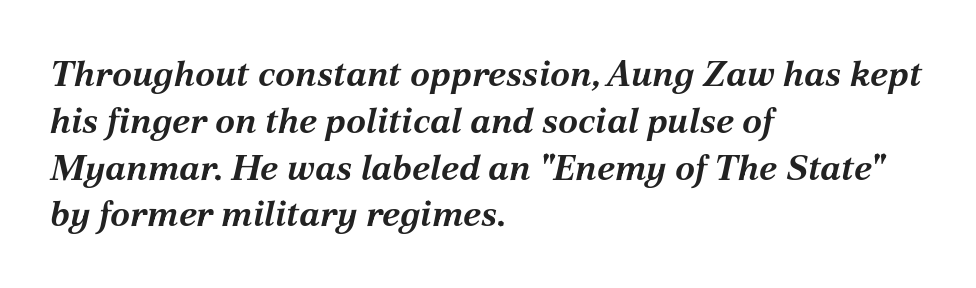
{"italic": "yes", "lean": "right", "slant_degrees": 12, "bold": "yes", "weight": "bold", "width": "normal", "stroke_contrast": "medium", "x_height": "medium", "monospaced": "no", "underline": "no", "align": "left", "line_spacing": "normal", "line_spacing_ratio": 1.3, "letter_spacing": "normal", "letter_spacing_em": 0.0, "glyph_px": 36}
